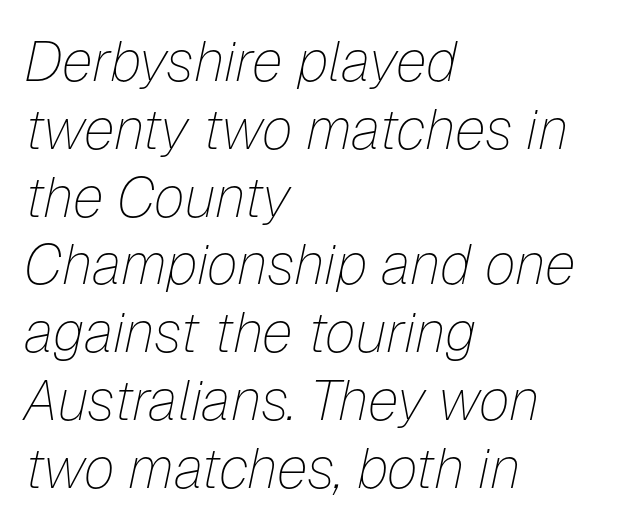
This sample is left-justified, so line endings fall wherever the words run out. This rendering features lettering with no underline. Spacing verdict: proportional, widths tailored to each character. Characters are canted at an angle relative to the baseline's perpendicular. What stands out about the letter spacing? Nothing — it is the standard amount. Bold? No — there's no thickening of the strokes.
